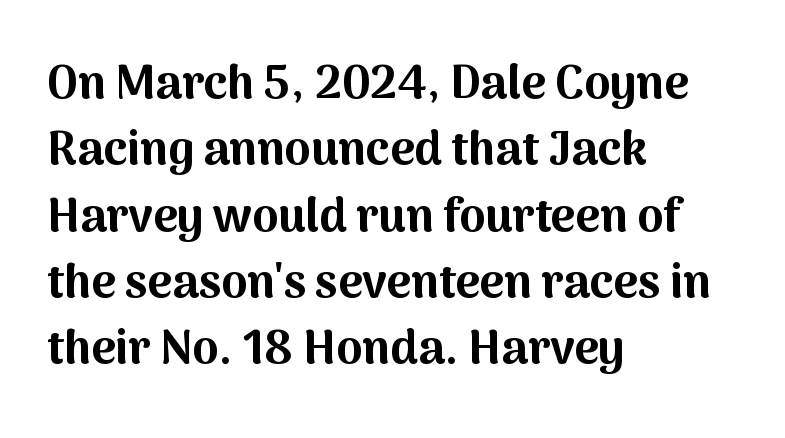
When letters stand straight like this, we call the style roman or upright. Honestly, the letter spacing is just normal — you wouldn't notice it. Weight: bold. Whoever set this chose a conventional vertical rhythm.
